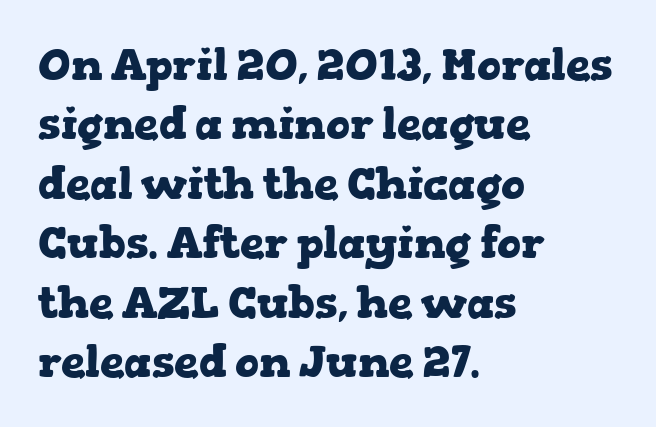
Q: Is the text bold? A: Yes.
Q: Is the text italic (slanted)? A: No, it is upright.
Q: Is the typeface a serif or a sans-serif typeface? A: Serif.
Q: Is the text underlined? A: No.
Q: How is the paragraph aligned? A: Left-aligned.
Q: Is the spacing between letters normal or unusually wide? A: Normal.
Q: Is the spacing between lines tight, normal or loose? A: Normal.
Q: Width (condensed, normal, or wide)? A: Wide.
Q: Stroke contrast? A: Low.
Q: x-height? A: Medium.
Q: Monospaced? A: No.
